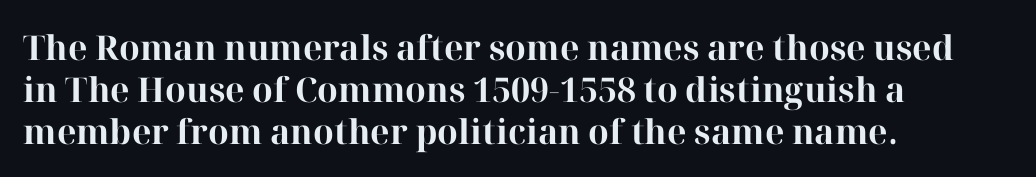
One-word summary of the alignment: left. Look at the tracking — it's just the regular setting, nothing added. The face used here is seriffed, in the tradition of book romans. Character widths vary here, with narrow letters taking less room than wide ones. Pretty heavy lettering here — definitely bold.
